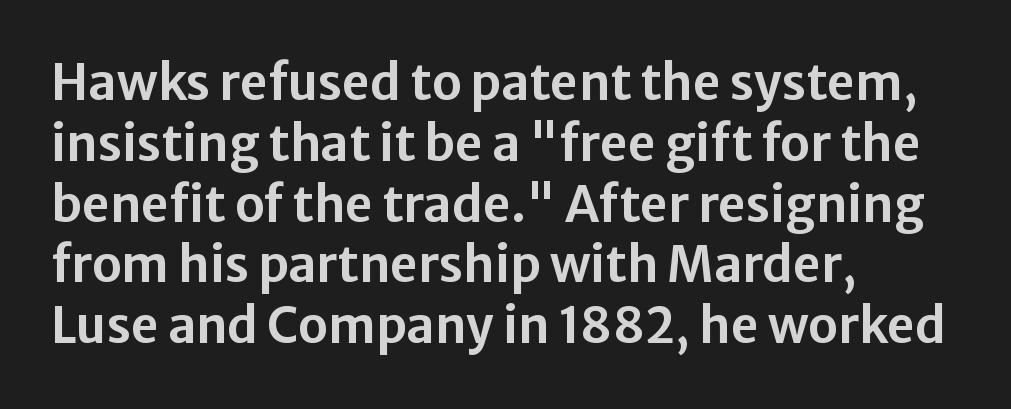
The image shows 49 px sans-serif type, upright; set left-aligned, line spacing 1.24x, normal letter spacing, not underlined; low stroke contrast and a medium x-height.
